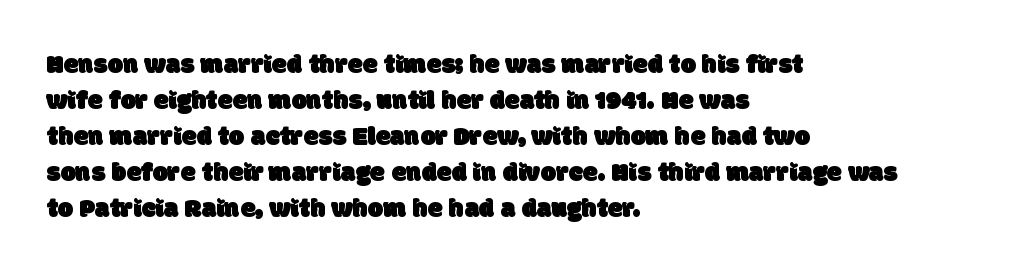
Q: Is the text underlined? A: No.
Q: How is the paragraph aligned? A: Left-aligned.
Q: Is the spacing between letters normal or unusually wide? A: Normal.
Q: Is the spacing between lines tight, normal or loose? A: Normal.
